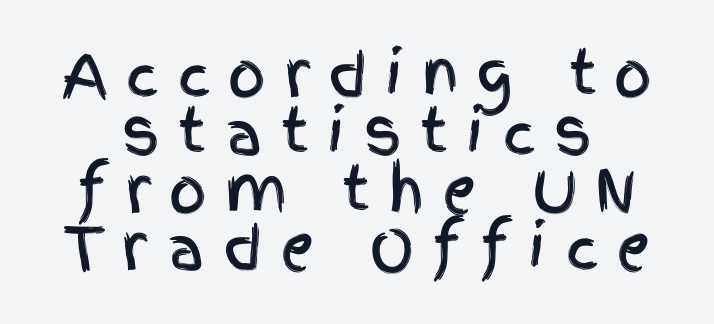
{"serif": "no", "italic": "no", "width": "condensed", "x_height": "large", "monospaced": "no", "underline": "no", "line_spacing": "tight", "line_spacing_ratio": 0.98, "letter_spacing": "wide", "letter_spacing_em": 0.3, "glyph_px": 59}
